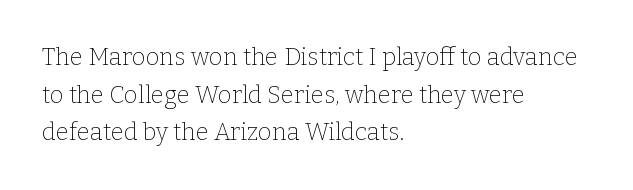
The image shows 24 px text type, upright; set left-aligned, normal line spacing (1.57x), normal letter spacing, not underlined.
